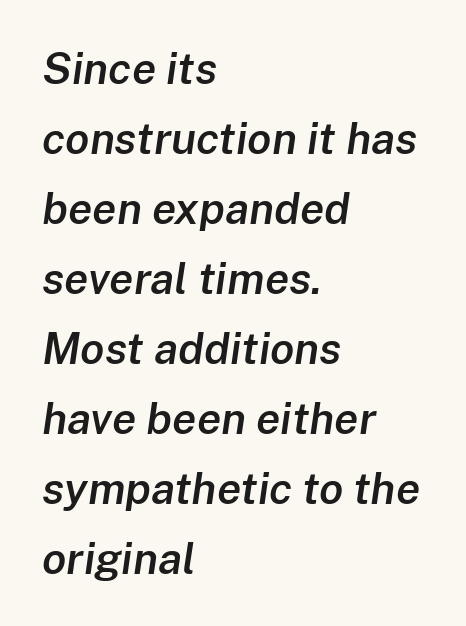
Each letter keeps its own natural width here, so spacing adapts to shape. A bare baseline throughout the passage. The passage shown has conventional tracking throughout. In terms of leading, this rendering sits right in the middle. Characters are canted at an angle relative to the baseline's perpendicular.
